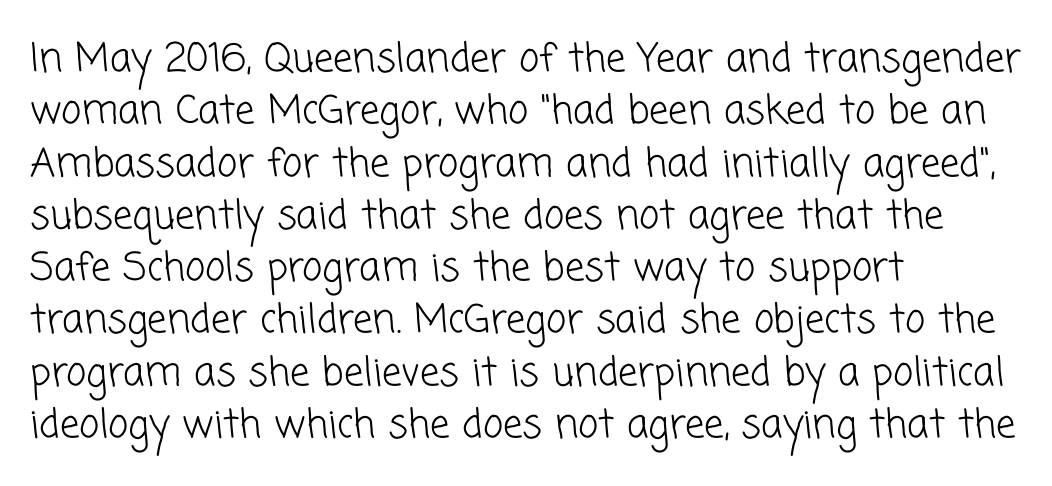
The image shows 39 px light sans-serif type; set left-aligned, normal line spacing (1.34x), normal letter spacing, not underlined; low stroke contrast and a medium x-height.
